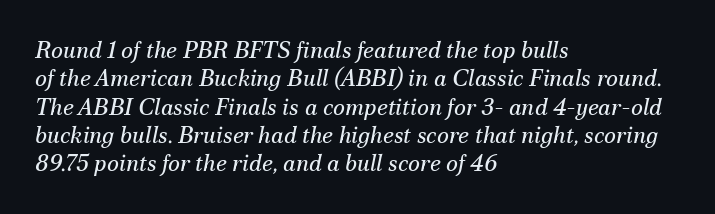
{"italic": "yes", "lean": "right", "slant_degrees": 12, "bold": "no", "underline": "no", "align": "left", "line_spacing_ratio": 1.23, "letter_spacing": "normal", "letter_spacing_em": 0.0, "glyph_px": 23}
